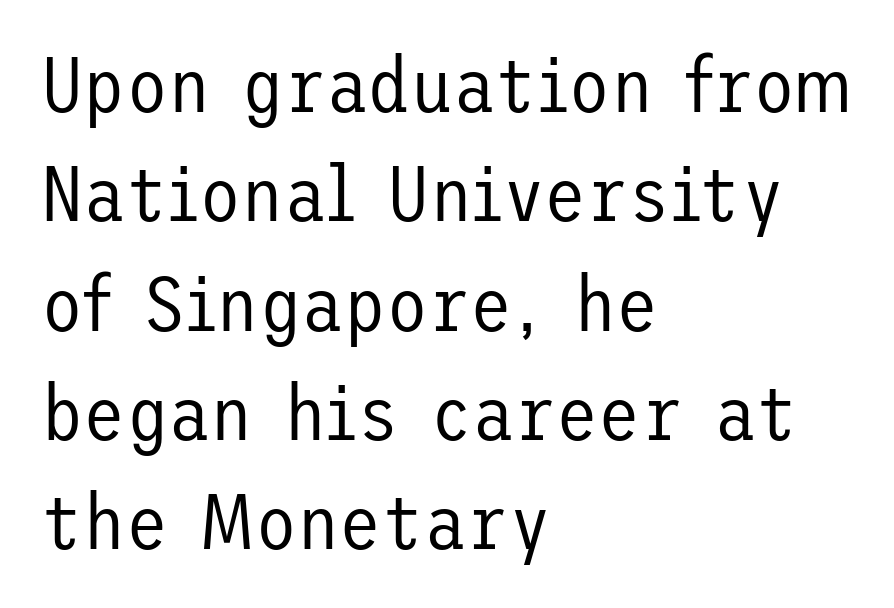
Q: Is the text bold? A: No.
Q: Is the text italic (slanted)? A: No, it is upright.
Q: Is the typeface a serif or a sans-serif typeface? A: Sans-serif.
Q: Is the text underlined? A: No.
Q: How is the paragraph aligned? A: Left-aligned.
Q: Is the spacing between letters normal or unusually wide? A: Normal.
Q: Is the spacing between lines tight, normal or loose? A: Normal.
Q: Width (condensed, normal, or wide)? A: Normal.
Q: Stroke contrast? A: Low.
Q: x-height? A: Medium.
